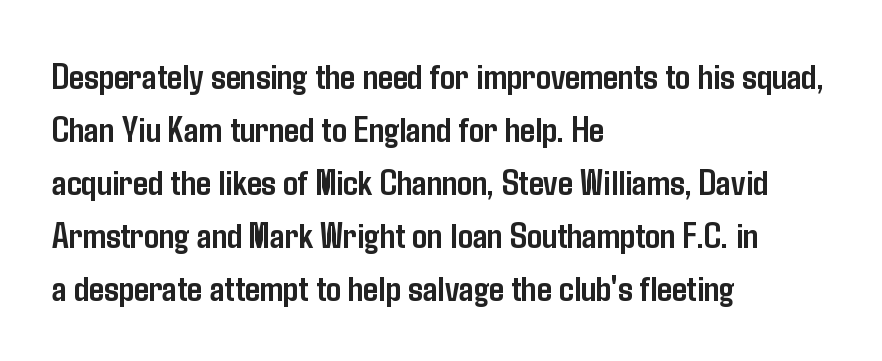
Q: Is the text bold? A: Yes.
Q: Is the text italic (slanted)? A: No, it is upright.
Q: Is the typeface a serif or a sans-serif typeface? A: Sans-serif.
Q: Is the text underlined? A: No.
Q: How is the paragraph aligned? A: Left-aligned.
Q: Is the spacing between letters normal or unusually wide? A: Normal.
Q: Is the spacing between lines tight, normal or loose? A: Normal.
Q: Width (condensed, normal, or wide)? A: Condensed.
Q: Stroke contrast? A: Low.
Q: x-height? A: Medium.
Q: Monospaced? A: No.
